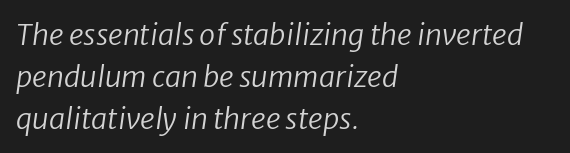
Standard letterfit; no display-style spreading of the glyphs. A classic flush-left, rag-right setting is used for this passage. A bare baseline throughout the passage. Rows of type keep a routine distance in the vertical direction. Regarding serifs, this sample does without them. Looks like regular typesetting: each glyph gets only the width it needs.
